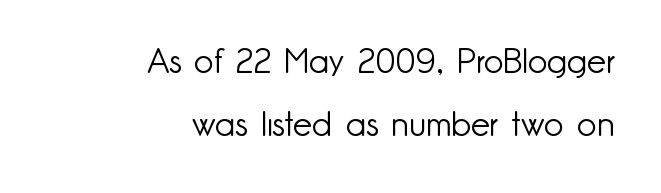
{"serif": "no", "italic": "no", "bold": "no", "weight": "light", "width": "normal", "stroke_contrast": "low", "x_height": "small", "monospaced": "no", "underline": "no", "align": "right", "line_spacing_ratio": 1.86, "letter_spacing": "normal", "letter_spacing_em": 0.0, "glyph_px": 34}
